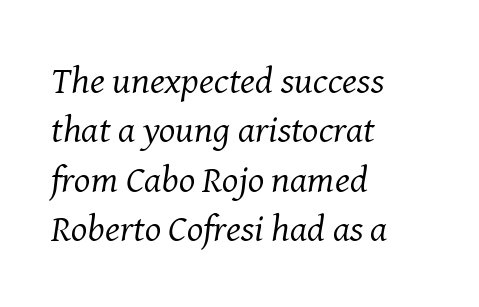
{"serif": "yes", "italic": "yes", "lean": "right", "slant_degrees": 8, "bold": "no", "weight": "regular", "width": "normal", "stroke_contrast": "medium", "x_height": "medium", "monospaced": "no", "underline": "no", "align": "left", "line_spacing": "normal", "line_spacing_ratio": 1.3, "letter_spacing": "normal", "letter_spacing_em": 0.0, "glyph_px": 38}
